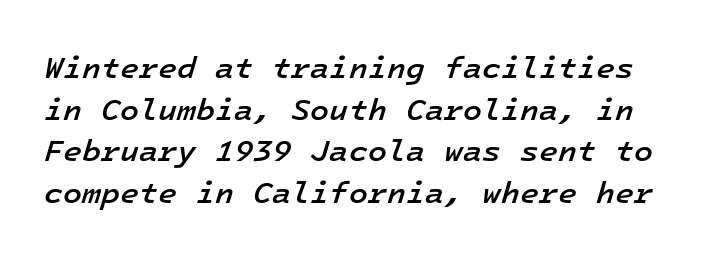
The image shows 31 px semibold type, italic (leaning right), monospaced; set normal line spacing (1.34x), normal letter spacing, not underlined; low stroke contrast and a medium x-height.
